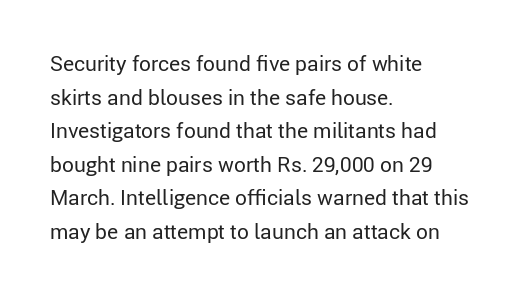
{"italic": "no", "bold": "no", "underline": "no", "align": "left", "line_spacing": "normal", "line_spacing_ratio": 1.6, "letter_spacing": "normal", "letter_spacing_em": 0.0, "glyph_px": 21}
